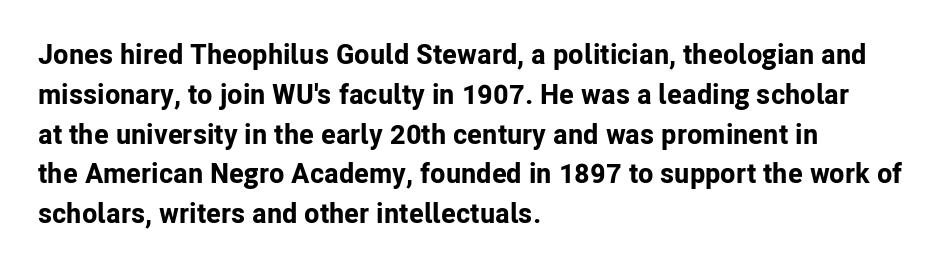
Q: Is the text bold? A: Yes.
Q: Is the text italic (slanted)? A: No, it is upright.
Q: Is the typeface a serif or a sans-serif typeface? A: Sans-serif.
Q: Is the text underlined? A: No.
Q: How is the paragraph aligned? A: Left-aligned.
Q: Is the spacing between letters normal or unusually wide? A: Normal.
Q: Is the spacing between lines tight, normal or loose? A: Normal.
Q: Width (condensed, normal, or wide)? A: Normal.
Q: Stroke contrast? A: Low.
Q: x-height? A: Medium.
Q: Monospaced? A: No.
